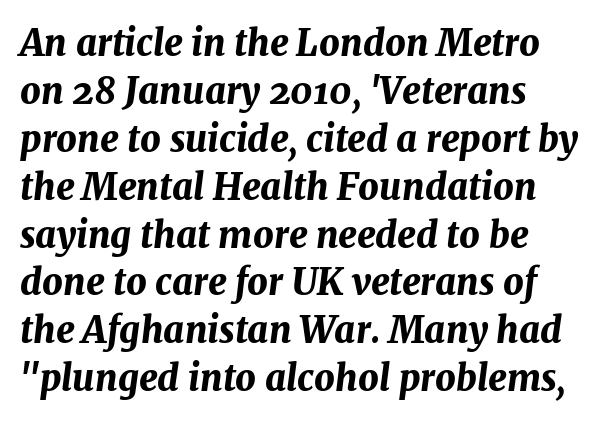
Letters rest on an invisible, unmarked baseline. Look at the stroke-to-counter ratio: heavy, a bold. It's the slanting kind of type. The line-height multiplier appears to be the usual default. The passage shown has conventional tracking throughout.
